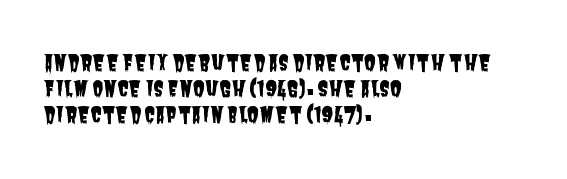
Q: Is the text underlined? A: No.
Q: How is the paragraph aligned? A: Left-aligned.
Q: Is the spacing between letters normal or unusually wide? A: Normal.
